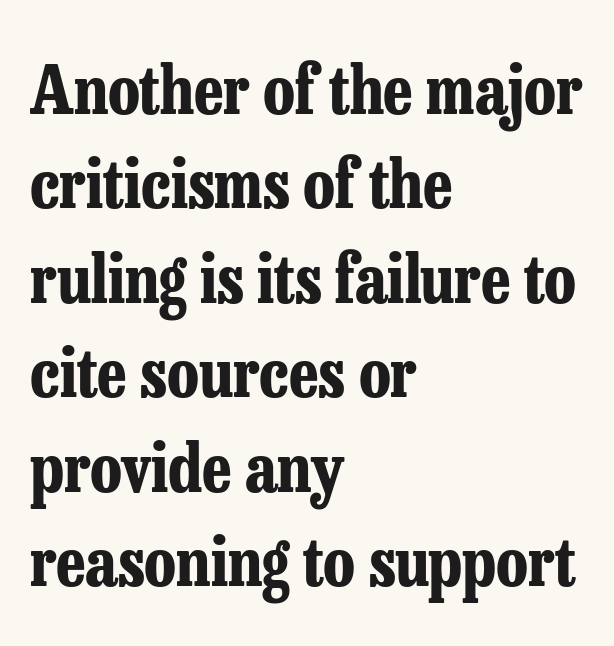
The image shows 67 px bold, condensed serif type, upright; set left-aligned, normal line spacing (1.41x), normal letter spacing, not underlined; low stroke contrast and a medium x-height.
